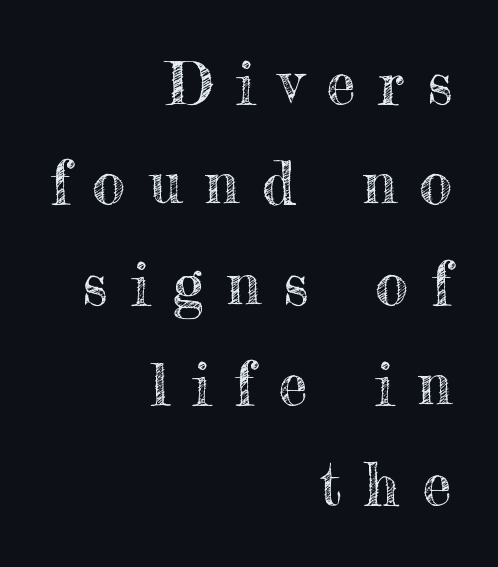
Descenders hang freely into open space. Teacher's note: observe the even right margin — that is flush-right alignment. Is this a fixed-width face? No — the glyphs have proportional, varying widths. The type sits square on the baseline with zero lean. The line-height multiplier appears to be the usual default.
